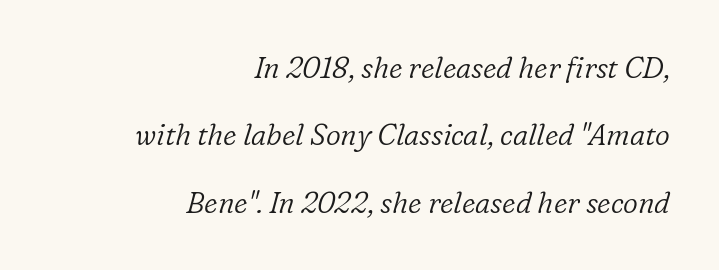
Q: Is the text bold? A: No.
Q: Is the text italic (slanted)? A: Yes, it leans right by about 16 degrees.
Q: Is the typeface a serif or a sans-serif typeface? A: Serif.
Q: Is the text underlined? A: No.
Q: How is the paragraph aligned? A: Right-aligned.
Q: Is the spacing between letters normal or unusually wide? A: Normal.
Q: Is the spacing between lines tight, normal or loose? A: Loose.
Q: Width (condensed, normal, or wide)? A: Normal.
Q: Stroke contrast? A: Low.
Q: x-height? A: Medium.
Q: Monospaced? A: No.
